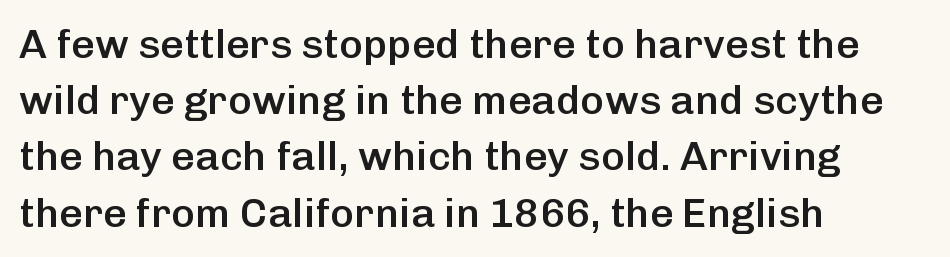
Font category for this specimen: sans-serif. The specimen reads as upright at a glance. Bold? Not quite — semibold, heavier than regular but stopping short. The zone under the glyphs is completely vacant. The rendering anchors every line to the left-hand side. The vertical gap from one line to the next is medium.
